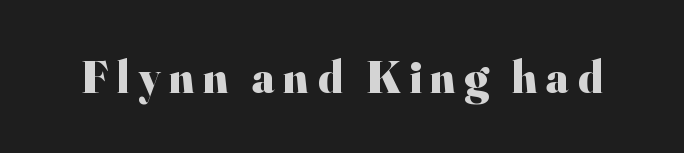
Q: Is the text bold? A: Yes.
Q: Is the text italic (slanted)? A: No, it is upright.
Q: Is the typeface a serif or a sans-serif typeface? A: Serif.
Q: Is the text underlined? A: No.
Q: Width (condensed, normal, or wide)? A: Normal.
Q: Stroke contrast? A: High.
Q: x-height? A: Small.
Q: Monospaced? A: No.
